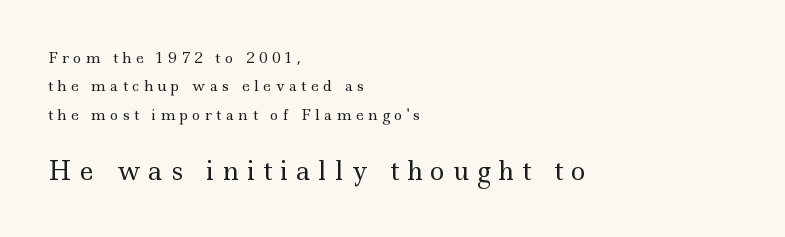
Q: Is the text bold? A: No.
Q: Is the text italic (slanted)? A: No, it is upright.
Q: Is the text underlined? A: No.
Q: How is the paragraph aligned? A: Left-aligned.
Q: Is the spacing between letters normal or unusually wide? A: Unusually wide.
Q: Is the spacing between lines tight, normal or loose? A: Loose.
Q: Which block of text is set in a larger size, the first (top) or the second (bottom)? A: The second (bottom) one.
